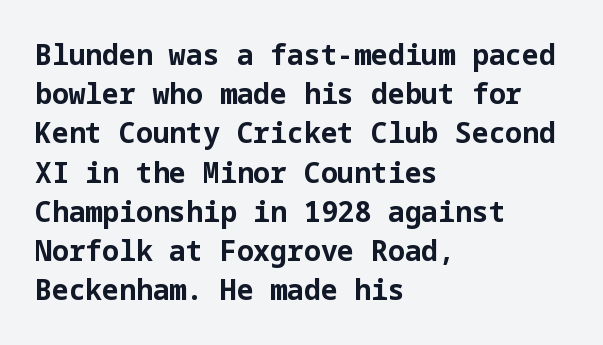
Rows of type keep a routine distance in the vertical direction. What weight is shown? A full bold with thick strokes. The font's upright variant was chosen for this text. Each word holds together tightly as a unit, with standard inter-letter gaps. These lines stack with their left ends in a neat column. A sans-serif font was chosen for this passage.
